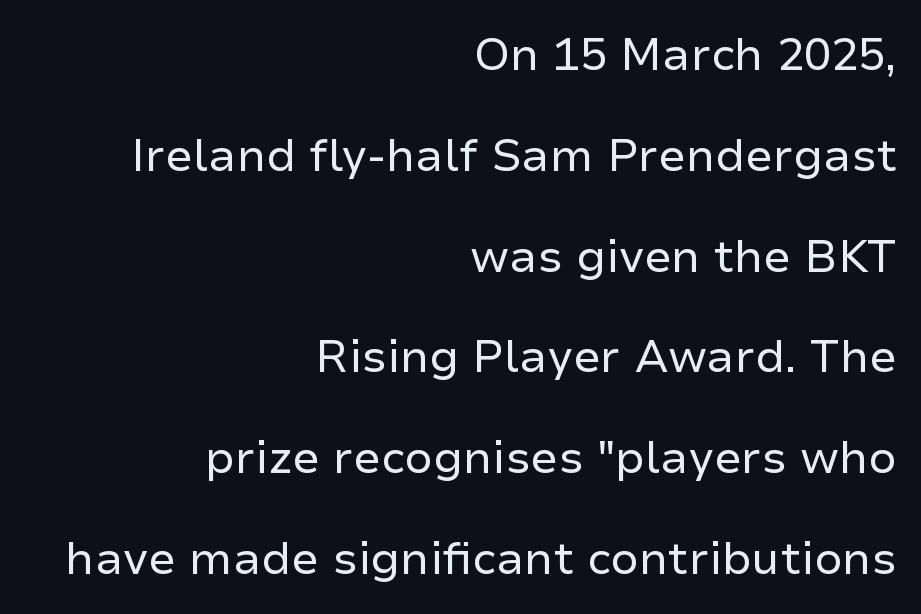
{"serif": "no", "italic": "no", "bold": "no", "weight": "regular", "width": "normal", "stroke_contrast": "low", "x_height": "medium", "monospaced": "no", "underline": "no", "align": "right", "line_spacing": "loose", "line_spacing_ratio": 2.24, "letter_spacing": "normal", "letter_spacing_em": 0.0, "glyph_px": 45}
